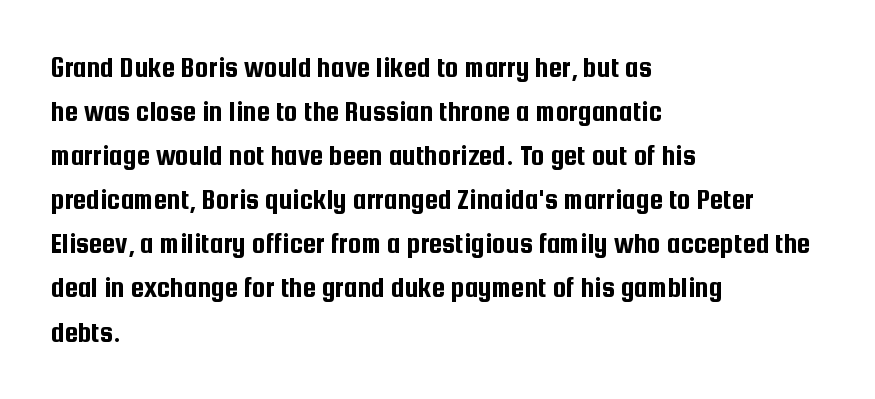
Unlike italic type, these characters show no tilt at all. Nope, no serifs anywhere on these letters. Honestly, the row spacing looks completely unremarkable. Inter-character spacing is left at the font's built-in metrics.
